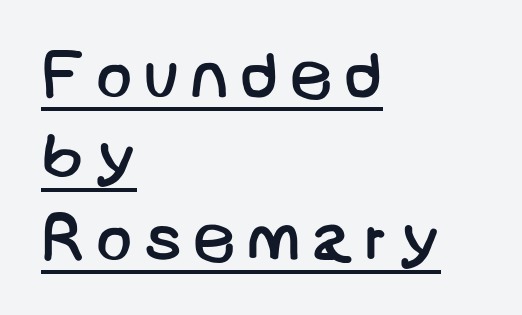
Weight: in the light-to-regular range. Reading down the block, your eye returns to a fixed left position each line. Letterform terminals end flat and unadorned throughout the passage. Compared with undecorated copy, this sample adds a rule below the words.
